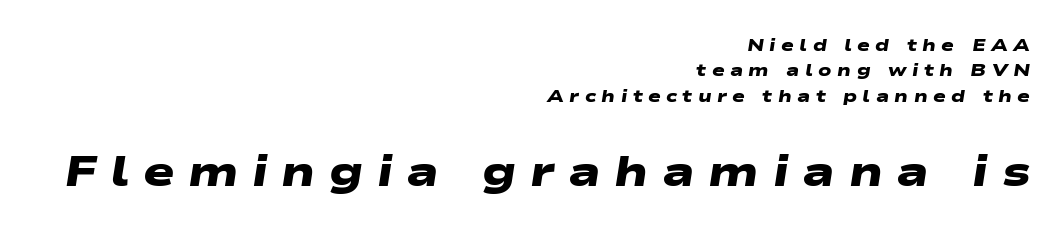
{"serif": "no", "bold": "yes", "weight": "heavy", "width": "wide", "stroke_contrast": "low", "x_height": "medium", "monospaced": "no", "underline": "no", "align": "right", "line_spacing": "normal", "line_spacing_ratio": 1.49, "letter_spacing": "wide", "letter_spacing_em": 0.32, "larger_block": "second", "size_ratio": 2.47, "glyph_px": 42}
